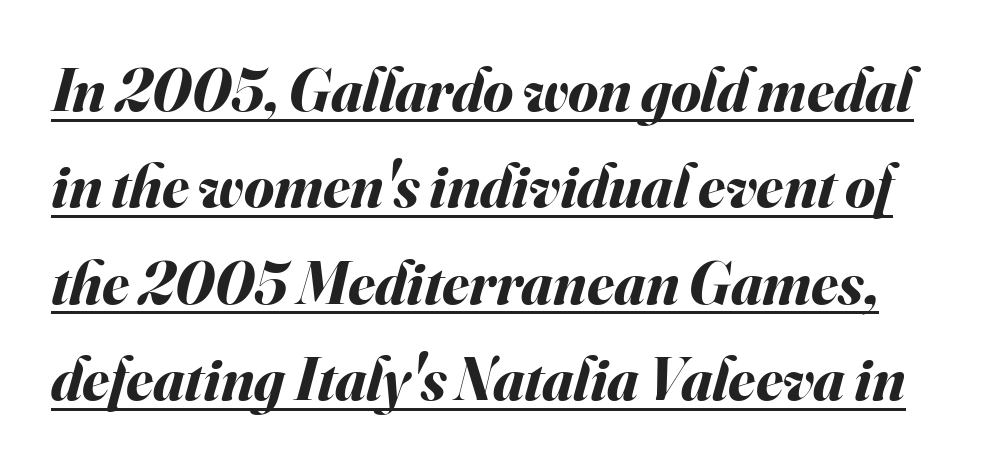
Each letter keeps its own natural width here, so spacing adapts to shape. Would a proofreader flag this as italicized? Yes. The string is rendered with underlining switched on. Bold? Absolutely — the strokes are thick and heavy. Vertical spacing — default.
